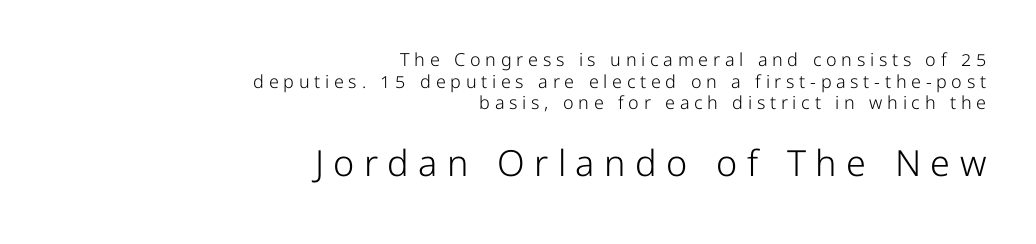
The image shows 36 px light sans-serif type, upright; set right-aligned, line spacing 1.2x, unusually wide letter spacing (+0.26 em), not underlined; the second (bottom) block is 2.0x larger; low stroke contrast and a medium x-height.
